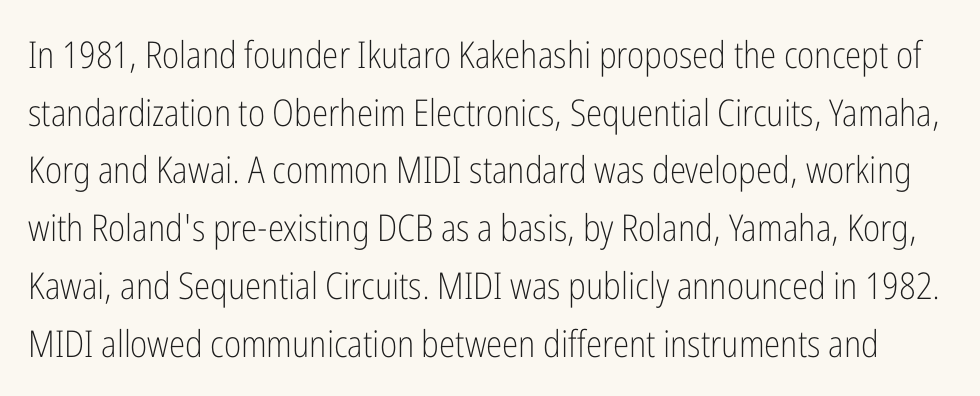
The rendering shows plain stroke endings on the letterforms — a sans-serif design. No word sits above an underline. The passage shown is typed in a proportional face where columns would drift. How are the letters spaced? Ordinarily, with no added tracking. A typesetter would call this leading conventional body-copy spacing.
